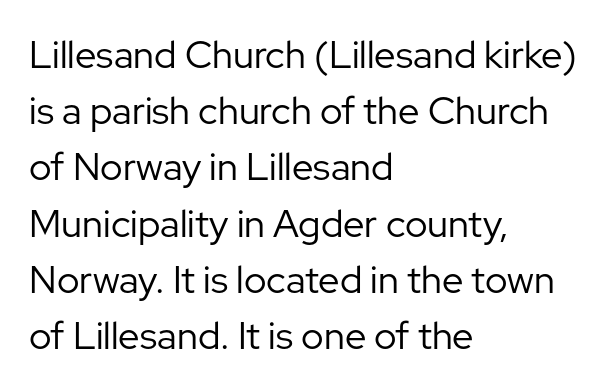
{"serif": "no", "italic": "no", "bold": "no", "weight": "regular", "width": "normal", "stroke_contrast": "low", "x_height": "medium", "monospaced": "no", "underline": "no", "align": "left", "line_spacing": "normal", "line_spacing_ratio": 1.48, "letter_spacing": "normal", "letter_spacing_em": 0.0, "glyph_px": 38}
